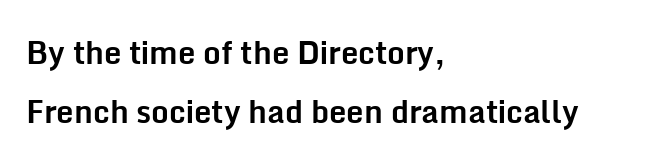
The image shows 31 px bold sans-serif type, upright; set left-aligned, loose line spacing (1.91x), normal letter spacing, not underlined; low stroke contrast and a medium x-height.
